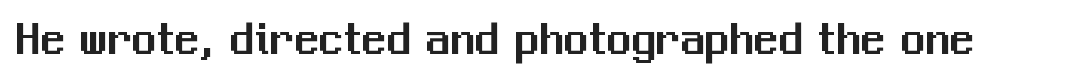
{"serif": "no", "italic": "no", "width": "normal", "stroke_contrast": "medium", "x_height": "medium", "monospaced": "no", "underline": "no", "letter_spacing": "normal", "letter_spacing_em": 0.0, "glyph_px": 49}
